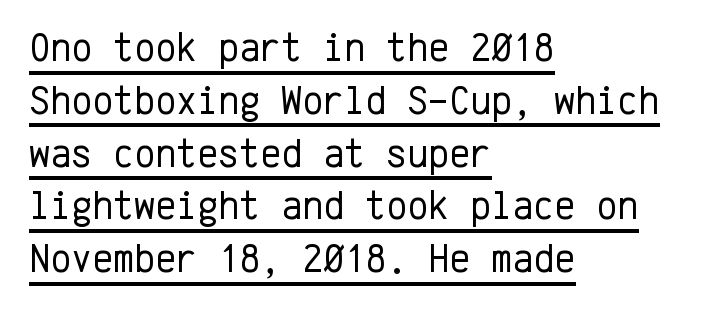
Is there an underline? Yes — a line sits under the letters. The typeface chosen for these lines omits serifs. Characters follow at the spacing the type designer built in. Ascenders rise straight up at ninety degrees. Line spacing here is normal.
